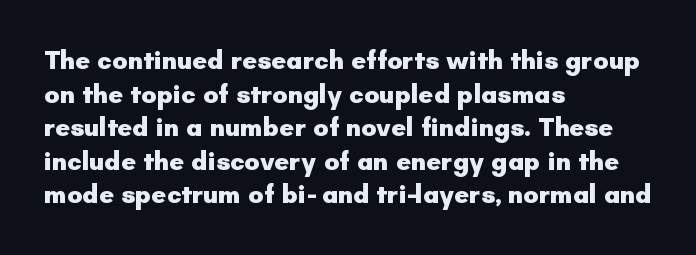
Regarding leading, the lines here are spaced in the standard way. Nothing unusual about the tracking: characters are spaced as the font intends. Clear beneath every line of the passage. The compositor pushed each line to the left boundary. Ascenders rise straight up at ninety degrees. The font is running at its bold setting.
